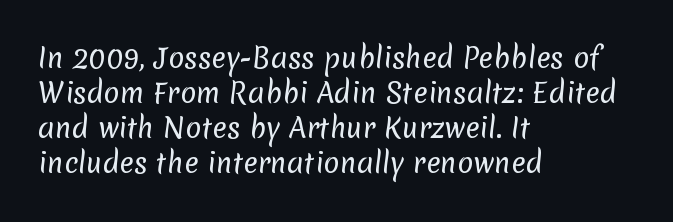
Q: Is the text bold? A: No.
Q: Is the text underlined? A: No.
Q: How is the paragraph aligned? A: Left-aligned.
Q: Is the spacing between letters normal or unusually wide? A: Normal.
Q: Is the spacing between lines tight, normal or loose? A: Normal.
